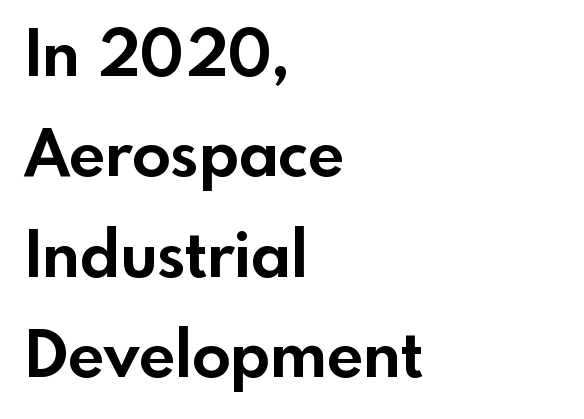
The image shows 64 px bold sans-serif type, upright; set left-aligned, normal line spacing (1.57x), normal letter spacing, not underlined; a small x-height.
